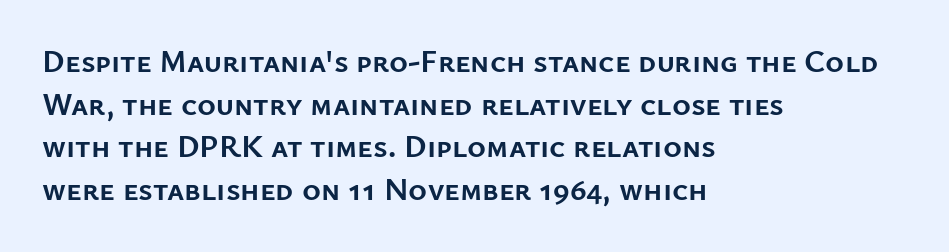
The image shows 32 px semibold sans-serif type, upright; set left-aligned, normal line spacing (1.33x), normal letter spacing, not underlined; low stroke contrast and a medium x-height.
